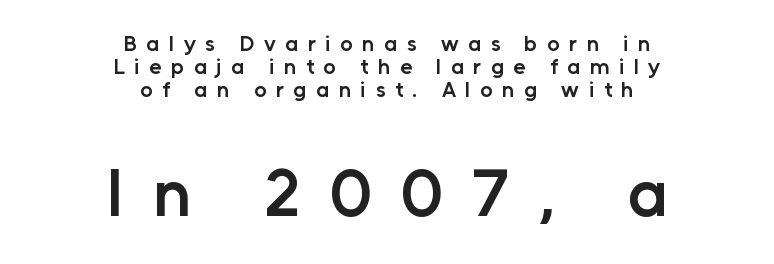
Observe the absence of serifs on each vertical stroke in this sample. Honestly, there is no underline to notice here at all. Spacing verdict: proportional, widths tailored to each character. The lines are packed closely together with very little leading. If you drew a line through each stem, it would be perfectly vertical. The tracking jumps out immediately: characters are airy and widely separated.
